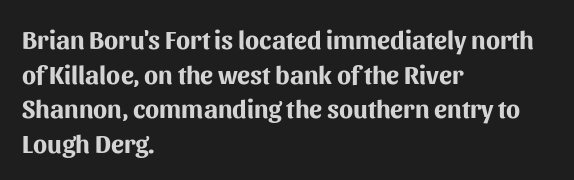
Do the letters lean? They stand straight. Standard letterfit; no display-style spreading of the glyphs. The strip under each line holds only bare page. The rendering anchors every line to the left-hand side. The glyphs have the mass of a bold cut. Quick note: interline space is typical.
